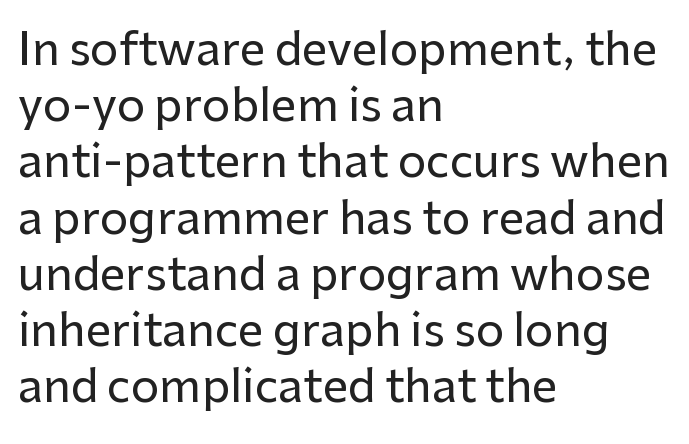
{"serif": "no", "italic": "no", "width": "normal", "stroke_contrast": "low", "x_height": "medium", "monospaced": "no", "underline": "no", "align": "left", "line_spacing": "normal", "line_spacing_ratio": 1.25, "letter_spacing": "normal", "letter_spacing_em": 0.0, "glyph_px": 45}
